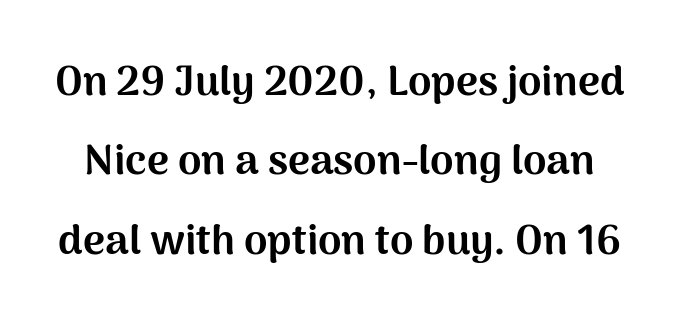
The image shows 42 px bold sans-serif type, upright; set line spacing 1.89x, normal letter spacing, not underlined; medium stroke contrast and a medium x-height.
